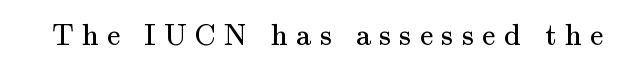
Here the designer chose a conventional face with non-uniform glyph widths. Glyph-to-glyph distance is far greater than everyday printed text. Check where the strokes stop: tiny serifs finish them off. The space beneath each line is pristine and unruled.
